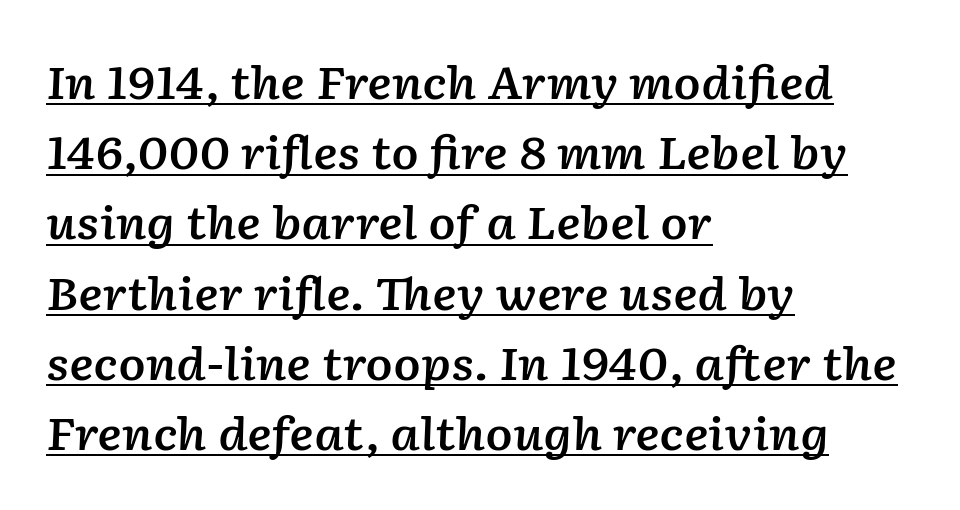
Italic? Definitely — the glyphs are oblique. Firm but not heavy-handed strokes: this text is semibold. A rule runs beneath these lines of type. Standard letterfit; no display-style spreading of the glyphs. Looks like regular typesetting: each glyph gets only the width it needs. The vertical gap from one line to the next is medium.
